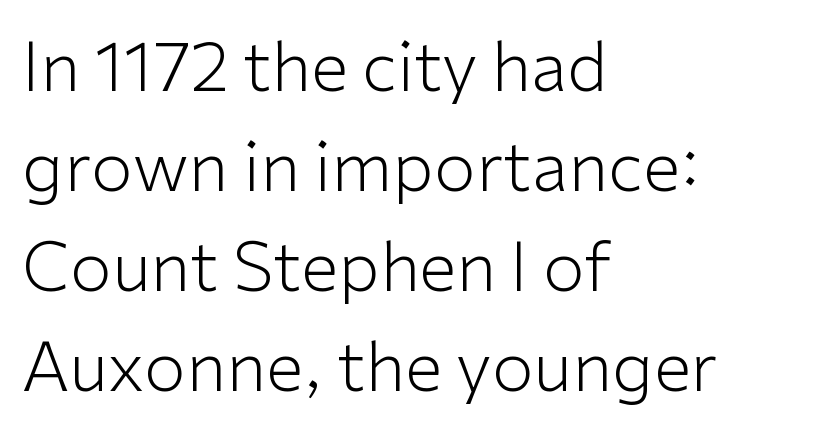
{"serif": "no", "italic": "no", "bold": "no", "weight": "light", "width": "normal", "stroke_contrast": "low", "x_height": "medium", "monospaced": "no", "underline": "no", "align": "left", "line_spacing": "normal", "line_spacing_ratio": 1.47, "letter_spacing": "normal", "letter_spacing_em": 0.0, "glyph_px": 68}
